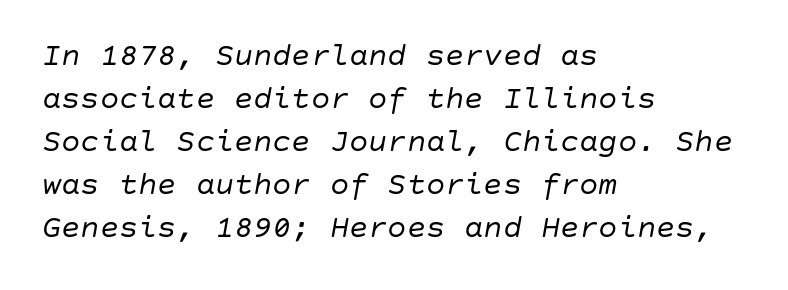
{"italic": "yes", "lean": "right", "slant_degrees": 10, "bold": "no", "weight": "regular", "width": "normal", "stroke_contrast": "low", "x_height": "large", "underline": "no", "align": "left", "line_spacing": "normal", "line_spacing_ratio": 1.34, "letter_spacing": "normal", "letter_spacing_em": 0.0, "glyph_px": 32}
